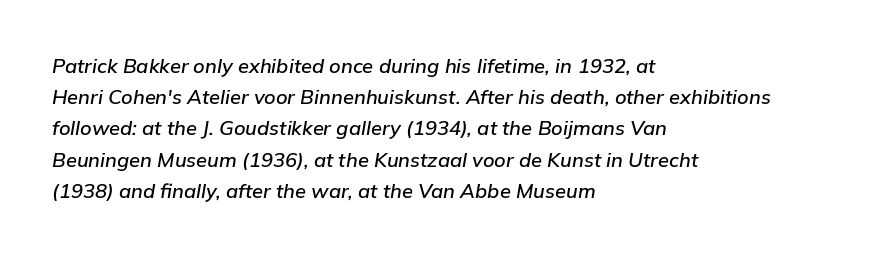
The image shows 20 px text type, italic (leaning right); set left-aligned, normal line spacing (1.56x), normal letter spacing, not underlined.
